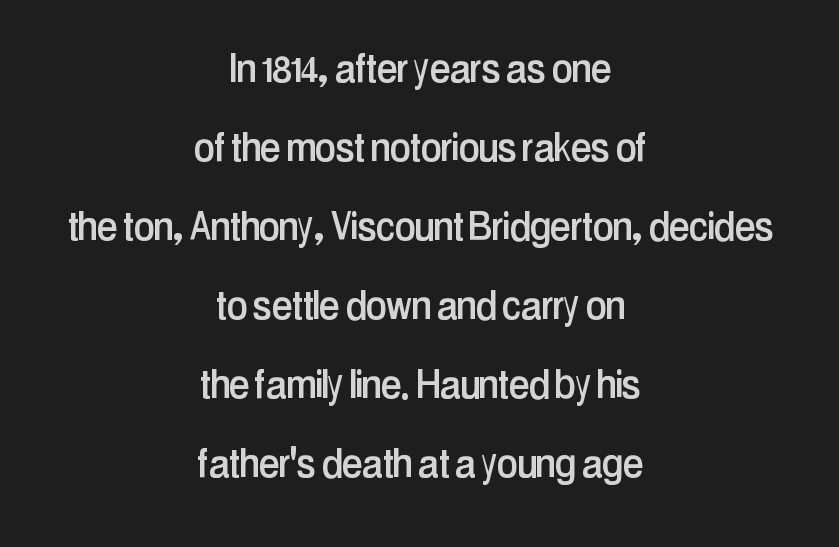
Words appear dense and cohesive because spacing is normal. When letters stand straight like this, we call the style roman or upright. Type without underlining. Notice how the passage keeps no hard edge, just a central spine.
